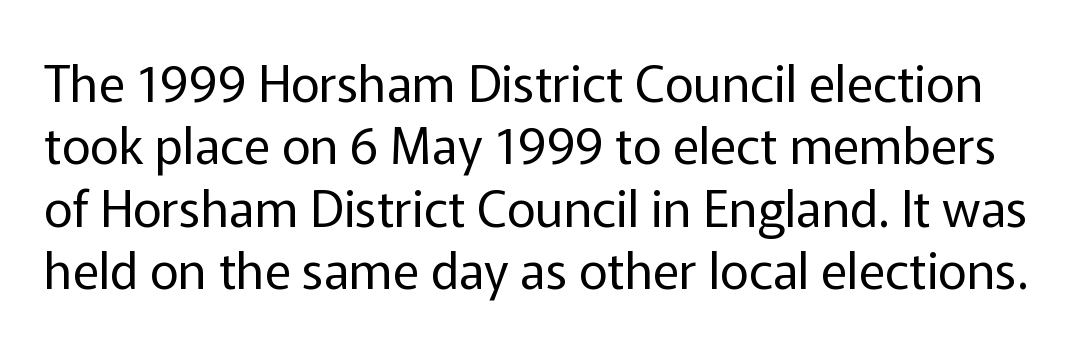
The image shows 50 px regular-weight sans-serif type, upright; set normal line spacing (1.25x), normal letter spacing, not underlined; low stroke contrast and a medium x-height.
